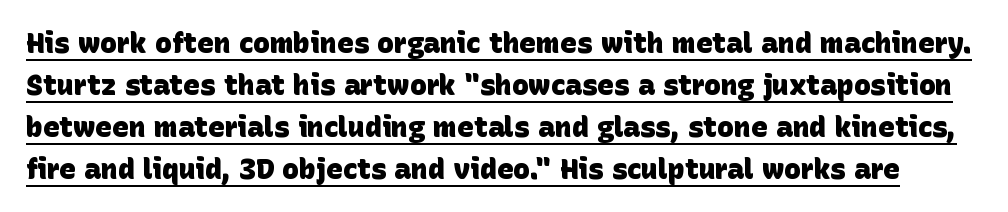
{"serif": "no", "bold": "yes", "weight": "heavy", "width": "normal", "stroke_contrast": "low", "x_height": "large", "monospaced": "no", "underline": "yes", "line_spacing": "normal", "line_spacing_ratio": 1.5, "letter_spacing": "normal", "letter_spacing_em": 0.0, "glyph_px": 28}
